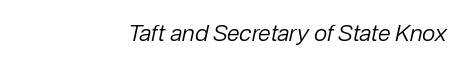
The image shows 23 px text type, italic (leaning right); set normal letter spacing, not underlined.
